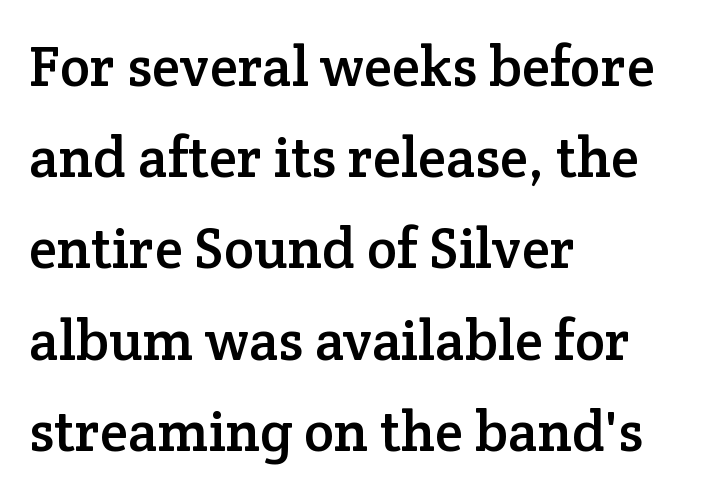
Q: Is the text italic (slanted)? A: No, it is upright.
Q: Is the typeface a serif or a sans-serif typeface? A: Serif.
Q: Is the text underlined? A: No.
Q: How is the paragraph aligned? A: Left-aligned.
Q: Is the spacing between letters normal or unusually wide? A: Normal.
Q: Is the spacing between lines tight, normal or loose? A: Normal.
Q: Width (condensed, normal, or wide)? A: Normal.
Q: Stroke contrast? A: Low.
Q: x-height? A: Medium.
Q: Monospaced? A: No.
